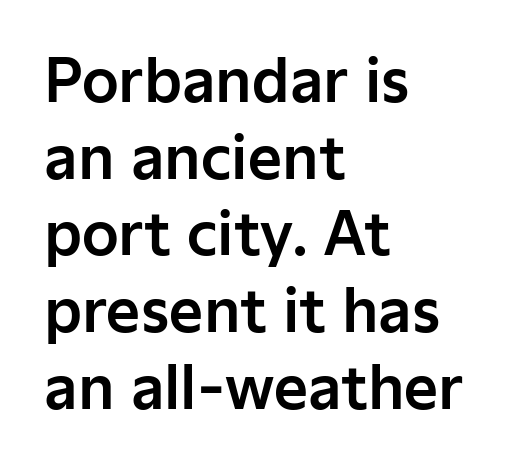
These lines are rendered in a variable-pitch font. The area under the type is left untouched. This rendering uses left alignment, leaving the right contour irregular. Caption: standard tracking, unaltered. Line spacing here is normal. Classification — sans serif.
